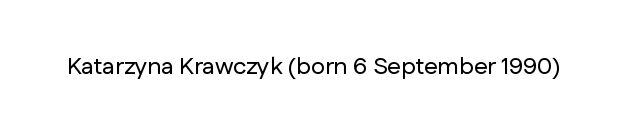
{"italic": "no", "underline": "no", "letter_spacing": "normal", "letter_spacing_em": 0.0, "glyph_px": 24}
